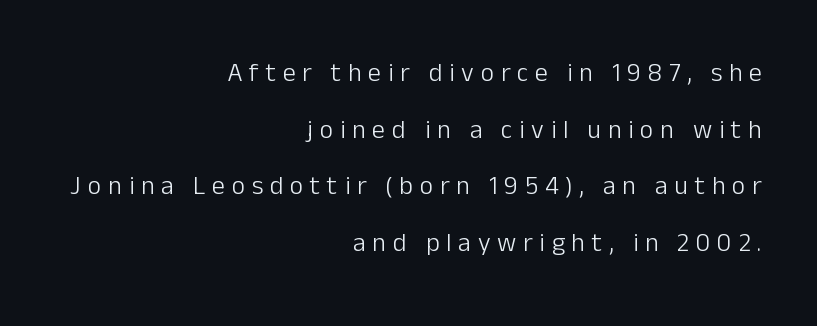
{"italic": "no", "bold": "no", "underline": "no", "align": "right", "line_spacing": "loose", "line_spacing_ratio": 2.18, "letter_spacing": "wide", "letter_spacing_em": 0.26, "glyph_px": 26}
